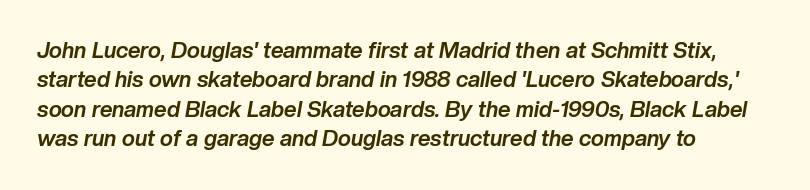
Strong, thick strokes mark this as bold type. Caption: multi-line text, flush left, ragged right. The block of text has a typical density, with ordinary space between rows. Is the letter spacing exaggerated? No — it looks like the ordinary default. These lines were composed using italics.
